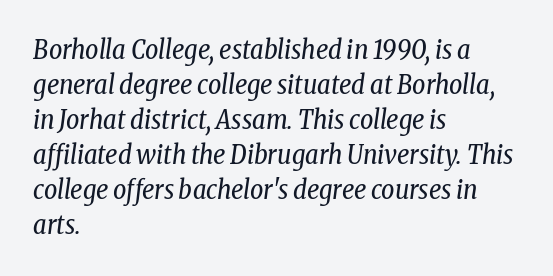
The text carries the slant typical of an italic or oblique font. You could call the tracking neutral — neither tight nor loose. Evenly set lines give the paragraph a standard silhouette. Compared with a typical body face, this is equally light or lighter still.
